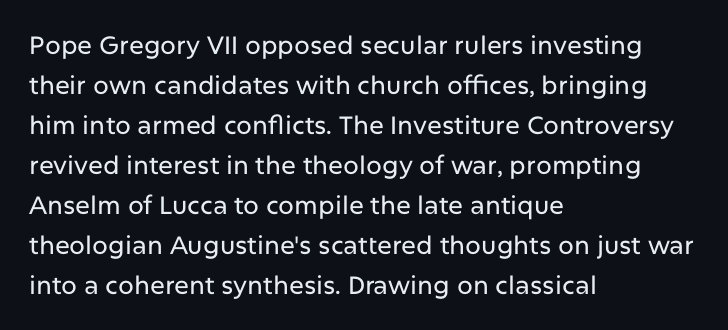
Q: Is the text italic (slanted)? A: No, it is upright.
Q: Is the text underlined? A: No.
Q: How is the paragraph aligned? A: Left-aligned.
Q: Is the spacing between letters normal or unusually wide? A: Normal.
Q: Is the spacing between lines tight, normal or loose? A: Normal.
